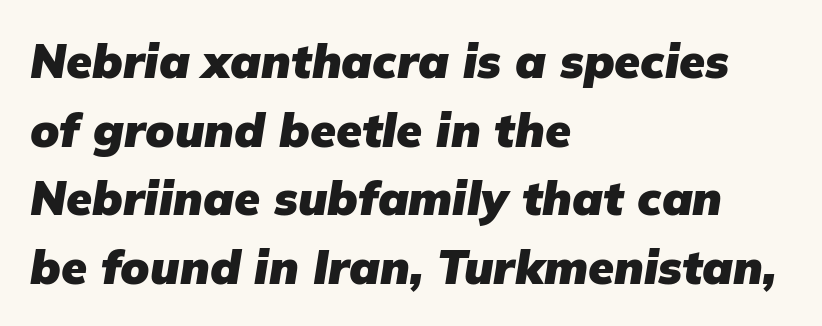
Typographic density is high because the face is bold. This rendering uses left alignment, leaving the right contour irregular. Check the space under the baseline: it is left empty. This is oblique type, the kind used for emphasis or titles. A normal amount of white space separates one row of letters from the next.
